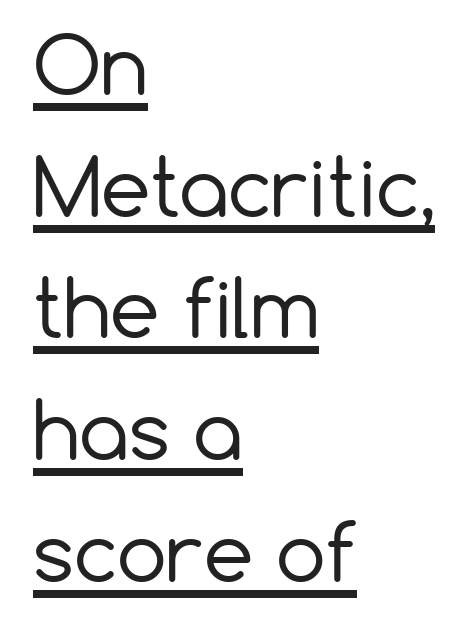
Q: Is the text bold? A: No.
Q: Is the text italic (slanted)? A: No, it is upright.
Q: Is the typeface a serif or a sans-serif typeface? A: Sans-serif.
Q: Is the text underlined? A: Yes.
Q: How is the paragraph aligned? A: Left-aligned.
Q: Is the spacing between letters normal or unusually wide? A: Normal.
Q: Is the spacing between lines tight, normal or loose? A: Normal.
Q: Width (condensed, normal, or wide)? A: Normal.
Q: Stroke contrast? A: Low.
Q: x-height? A: Medium.
Q: Monospaced? A: No.
